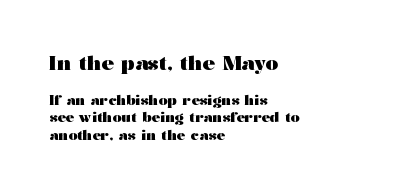
{"italic": "no", "bold": "yes", "underline": "no", "align": "left", "line_spacing": "normal", "line_spacing_ratio": 1.25, "letter_spacing": "normal", "letter_spacing_em": 0.0, "larger_block": "first", "size_ratio": 1.43, "glyph_px": 20}
